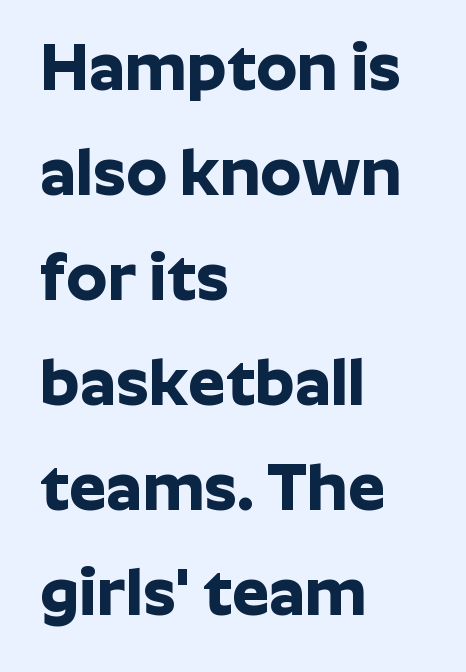
{"serif": "no", "italic": "no", "bold": "yes", "weight": "bold", "width": "normal", "stroke_contrast": "low", "x_height": "medium", "monospaced": "no", "underline": "no", "align": "left", "line_spacing": "normal", "line_spacing_ratio": 1.59, "letter_spacing": "normal", "letter_spacing_em": 0.0, "glyph_px": 66}
